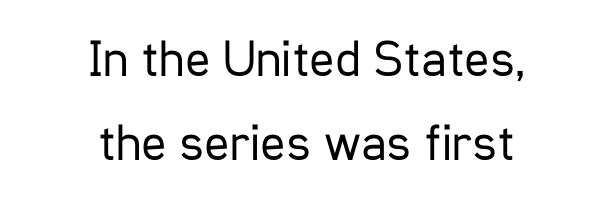
{"serif": "no", "italic": "no", "bold": "no", "weight": "regular", "width": "condensed", "stroke_contrast": "low", "x_height": "medium", "monospaced": "no", "underline": "no", "align": "center", "line_spacing": "normal", "line_spacing_ratio": 1.61, "letter_spacing": "normal", "letter_spacing_em": 0.0, "glyph_px": 52}
